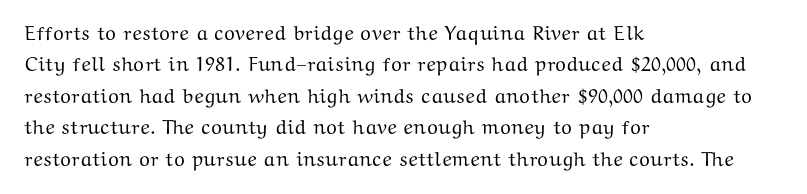
Compared with a centered layout, this one pins lines to the left instead. The space beneath each line is pristine and unruled. The passage shown stacks its lines at a standard gap. Do the letters lean? They stand straight. Spacing between characters is what you'd get straight out of the box.
